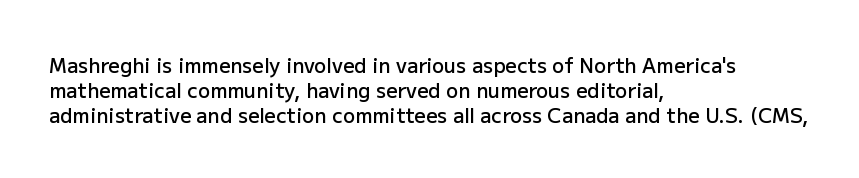
{"italic": "no", "bold": "semi", "underline": "no", "align": "left", "line_spacing_ratio": 1.24, "letter_spacing": "normal", "letter_spacing_em": 0.0, "glyph_px": 20}
